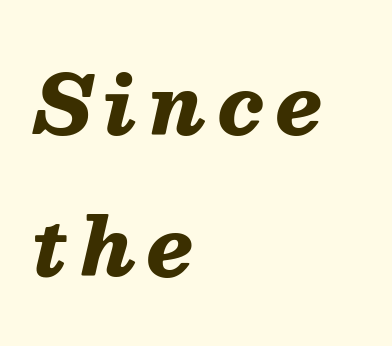
Q: Is the text bold? A: Yes.
Q: Is the text italic (slanted)? A: Yes, it leans right by about 13 degrees.
Q: Is the text underlined? A: No.
Q: How is the paragraph aligned? A: Left-aligned.
Q: Width (condensed, normal, or wide)? A: Normal.
Q: Stroke contrast? A: Medium.
Q: x-height? A: Medium.
Q: Monospaced? A: No.
